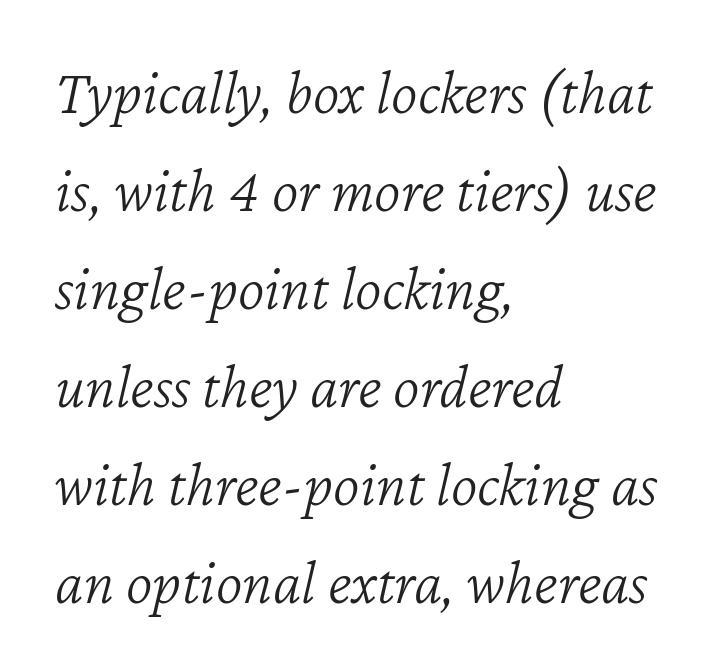
{"italic": "yes", "lean": "right", "slant_degrees": 12, "bold": "no", "weight": "light", "width": "normal", "stroke_contrast": "low", "x_height": "medium", "monospaced": "no", "underline": "no", "align": "left", "line_spacing": "normal", "line_spacing_ratio": 1.53, "letter_spacing": "normal", "letter_spacing_em": 0.0, "glyph_px": 64}
